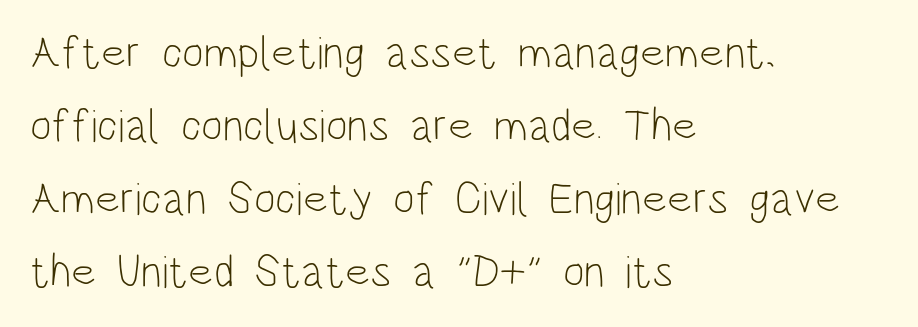
{"serif": "no", "italic": "no", "bold": "no", "weight": "light", "width": "condensed", "stroke_contrast": "low", "x_height": "large", "monospaced": "no", "underline": "no", "align": "left", "line_spacing": "normal", "line_spacing_ratio": 1.59, "letter_spacing": "normal", "letter_spacing_em": 0.0, "glyph_px": 46}
